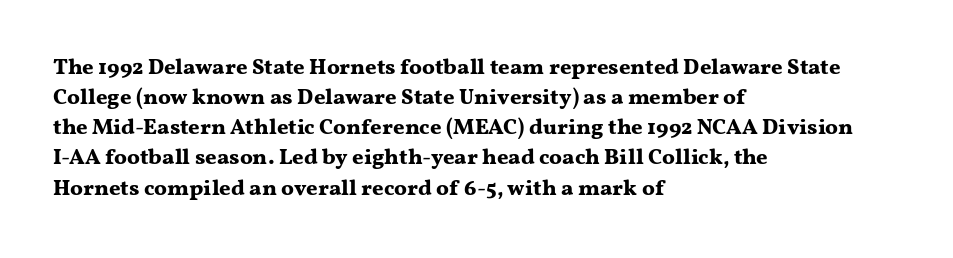
The paragraph shown leans on its left margin. This block has exactly the height ordinary leading produces. Italic: no, the glyphs are upright roman. The baseline area is clear.
